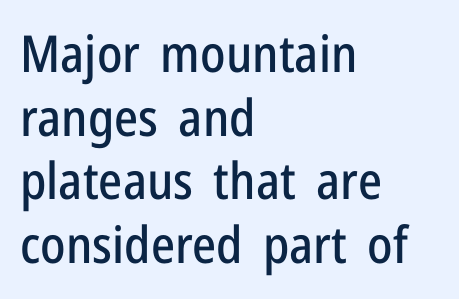
Q: Is the text italic (slanted)? A: No, it is upright.
Q: Is the typeface a serif or a sans-serif typeface? A: Sans-serif.
Q: Is the text underlined? A: No.
Q: How is the paragraph aligned? A: Left-aligned.
Q: Is the spacing between letters normal or unusually wide? A: Normal.
Q: Is the spacing between lines tight, normal or loose? A: Normal.
Q: Width (condensed, normal, or wide)? A: Condensed.
Q: Stroke contrast? A: Low.
Q: x-height? A: Medium.
Q: Monospaced? A: No.
